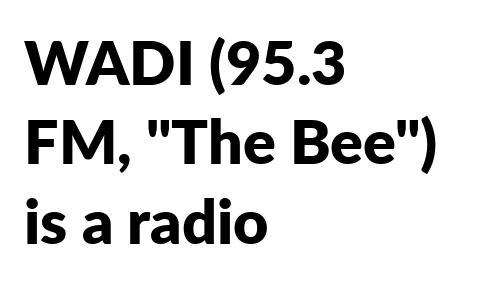
Short note: letters normally spaced. Leftover space on each line is placed entirely after the last word. The letters advance in unequal steps, a hallmark of proportional type. Posture: upright roman.
